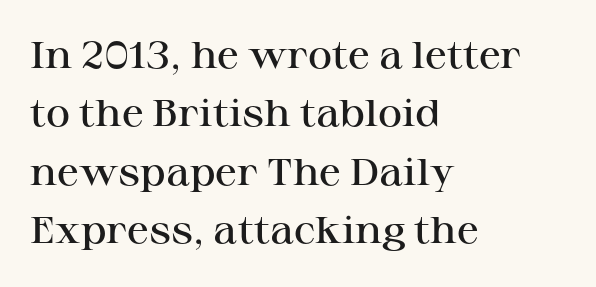
The image shows 37 px semibold, wide serif type, upright; set left-aligned, normal line spacing (1.58x), normal letter spacing, not underlined; high stroke contrast and a medium x-height.
